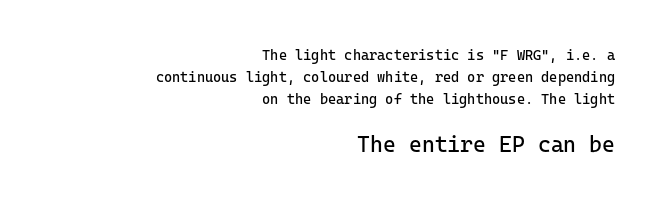
{"italic": "no", "bold": "no", "underline": "no", "align": "right", "line_spacing": "normal", "line_spacing_ratio": 1.57, "letter_spacing": "normal", "letter_spacing_em": 0.0, "larger_block": "second", "size_ratio": 1.57, "glyph_px": 22}
